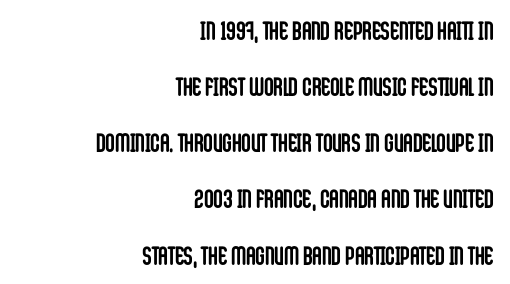
Q: Is the text bold? A: Yes.
Q: Is the text italic (slanted)? A: No, it is upright.
Q: Is the text underlined? A: No.
Q: How is the paragraph aligned? A: Right-aligned.
Q: Is the spacing between letters normal or unusually wide? A: Normal.
Q: Is the spacing between lines tight, normal or loose? A: Loose.
